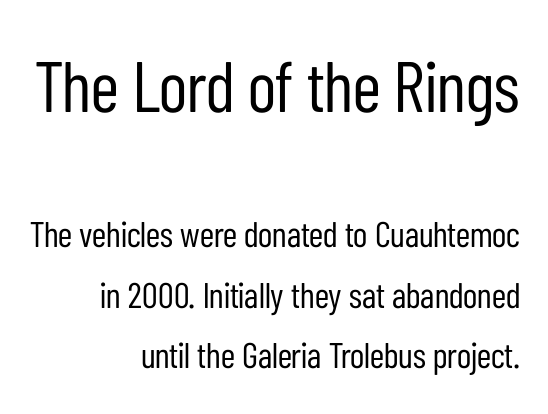
Q: Is the text bold? A: No.
Q: Is the text italic (slanted)? A: No, it is upright.
Q: Is the typeface a serif or a sans-serif typeface? A: Sans-serif.
Q: Is the text underlined? A: No.
Q: How is the paragraph aligned? A: Right-aligned.
Q: Is the spacing between letters normal or unusually wide? A: Normal.
Q: Is the spacing between lines tight, normal or loose? A: Normal.
Q: Which block of text is set in a larger size, the first (top) or the second (bottom)? A: The first (top) one.
Q: Width (condensed, normal, or wide)? A: Condensed.
Q: Stroke contrast? A: Low.
Q: x-height? A: Medium.
Q: Monospaced? A: No.
